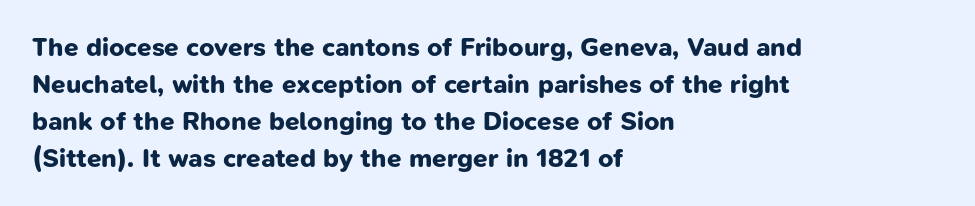
Reading down the block, your eye returns to a fixed left position each line. Has an underline been added? It has not. Notice how thick the strokes are: this is what a full bold looks like. The space between consecutive lines is moderate. Tracking here is standard; glyphs follow each other at the usual distance.
